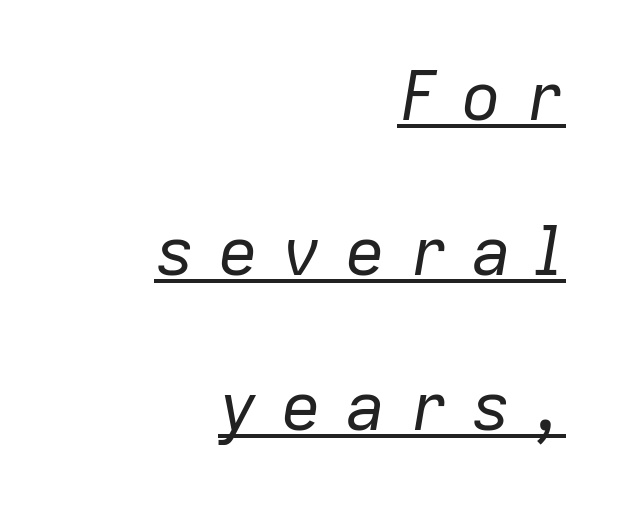
{"italic": "yes", "lean": "right", "slant_degrees": 9, "bold": "no", "weight": "regular", "width": "normal", "stroke_contrast": "low", "x_height": "medium", "monospaced": "no", "underline": "yes", "align": "right", "line_spacing": "loose", "line_spacing_ratio": 2.28, "letter_spacing": "wide", "letter_spacing_em": 0.33, "glyph_px": 68}
